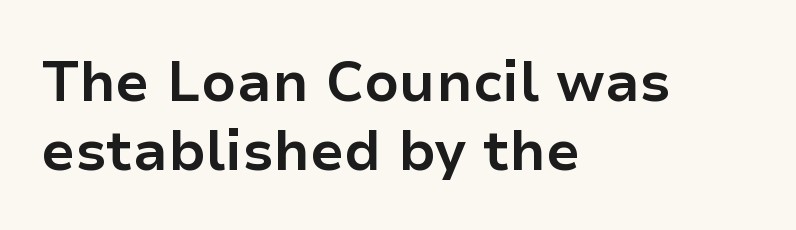
Character widths vary here, with narrow letters taking less room than wide ones. This rendering leaves character spacing at its baseline value. The lines in this sample share a left origin and differ only in where they stop. A typesetter would label this face a sans. A typesetter would mark this as roman, not italic.
